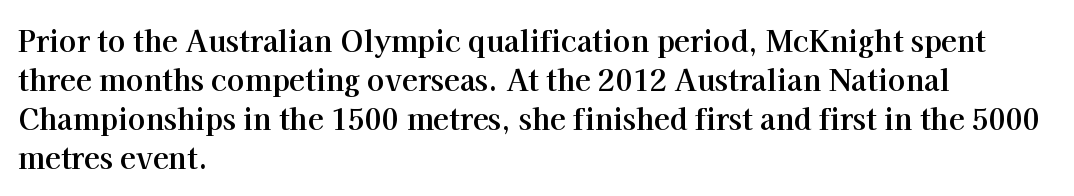
Q: Is the text bold? A: Yes.
Q: Is the text italic (slanted)? A: No, it is upright.
Q: Is the typeface a serif or a sans-serif typeface? A: Serif.
Q: Is the text underlined? A: No.
Q: How is the paragraph aligned? A: Left-aligned.
Q: Is the spacing between letters normal or unusually wide? A: Normal.
Q: Is the spacing between lines tight, normal or loose? A: Normal.
Q: Width (condensed, normal, or wide)? A: Normal.
Q: Stroke contrast? A: High.
Q: x-height? A: Medium.
Q: Monospaced? A: No.
